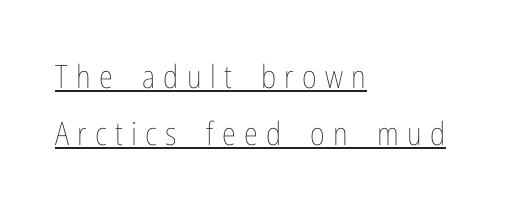
These lines are rendered in a variable-pitch font. Tracking value appears strongly positive — letters spread wide. Casual observation: everything's shoved over to the left. Summary of weight: not heavy and not bold. This is the regular roman posture of the typeface. Has an underline been added? It has.
